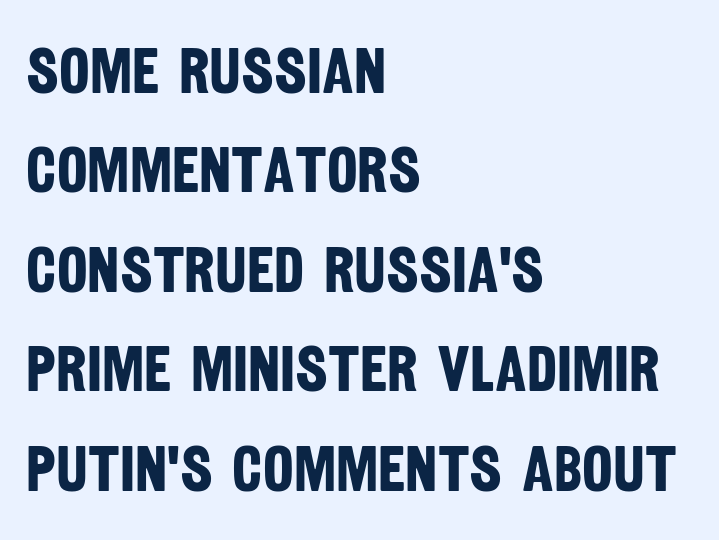
Q: Is the text bold? A: Yes.
Q: Is the typeface a serif or a sans-serif typeface? A: Sans-serif.
Q: Is the text underlined? A: No.
Q: How is the paragraph aligned? A: Left-aligned.
Q: Is the spacing between letters normal or unusually wide? A: Normal.
Q: Is the spacing between lines tight, normal or loose? A: Normal.
Q: Width (condensed, normal, or wide)? A: Condensed.
Q: Stroke contrast? A: Low.
Q: x-height? A: Large.
Q: Monospaced? A: No.
